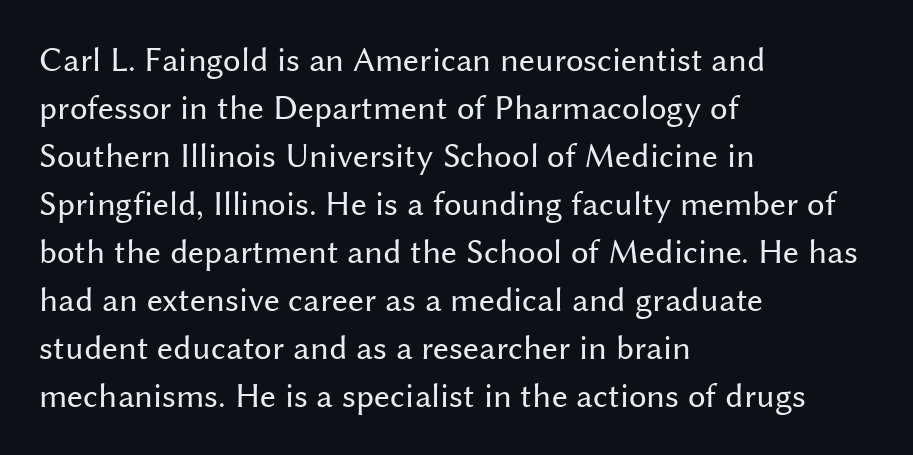
The line-height multiplier appears to be the usual default. Classification — sans serif. You can tell it's not italic because the verticals are truly vertical. Check under the words: just untouched page. These glyphs show unthickened strokes, regular width or finer.
